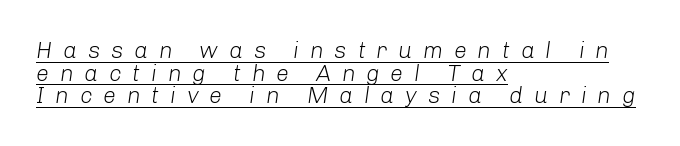
Italic: yes, the glyphs are oblique. Honestly, the underline is the first thing you notice here. Casual observation: everything's shoved over to the left. The letters are spread apart with noticeably loose tracking. Line spacing here is tight.
